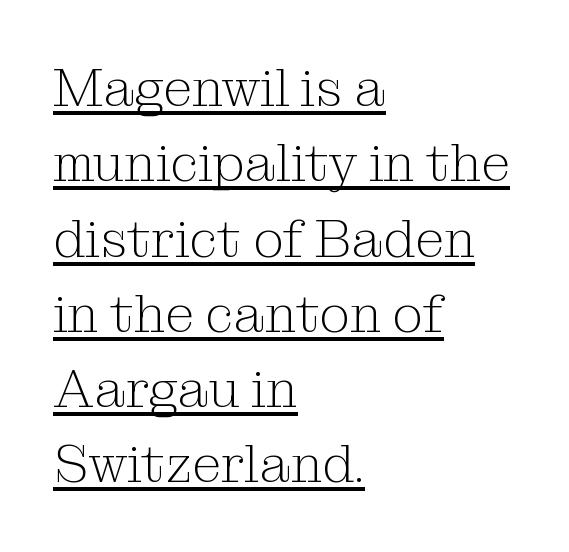
Think of a printed novel: that variable character pitch is what you see here. Stems and bowls with no extra thickness — not bold. In terms of letterspacing, this is plain default setting. The rendering anchors every line to the left-hand side. Small tapered or slab feet sit at the stroke ends, so this counts as serif.
